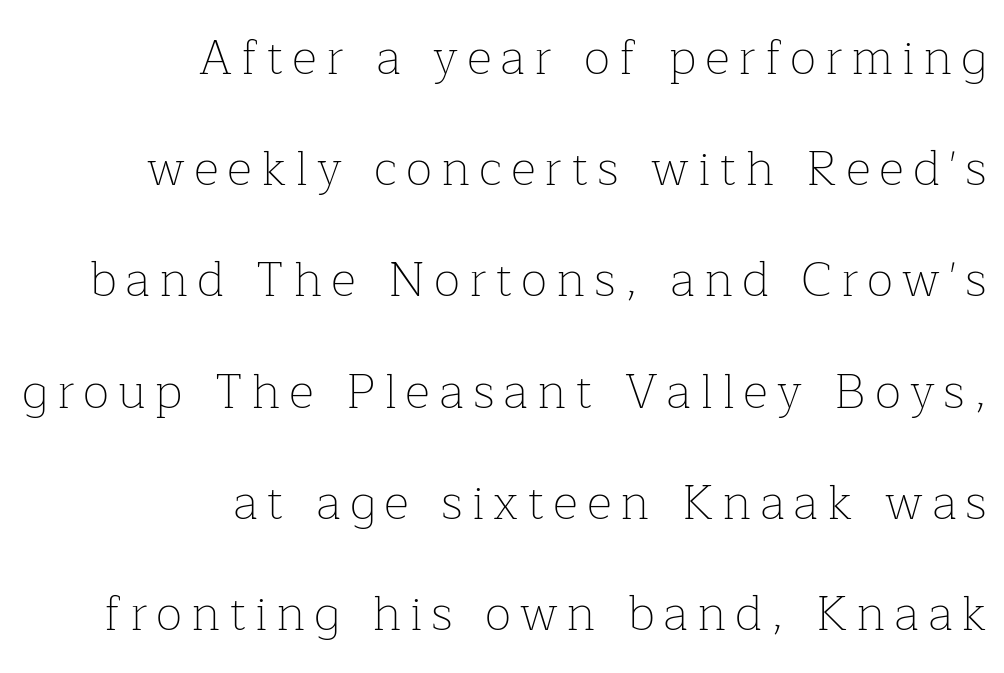
Glance below the letters and you will spot only blank space. The letterforms sit at book weight or below. Tall strokes in this sample are plumb rather than angled. If you measured baseline to baseline, you'd find a long distance.
